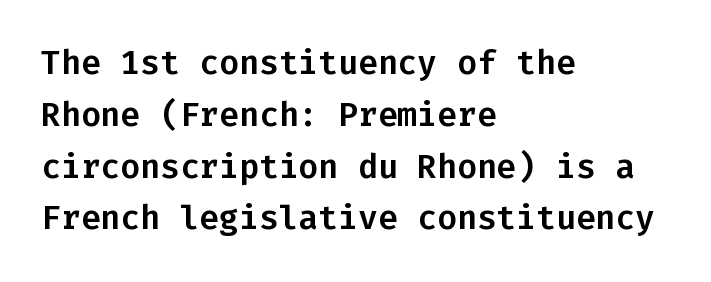
The image shows 33 px sans-serif type, upright, monospaced; set left-aligned, normal line spacing (1.57x), normal letter spacing, not underlined; low stroke contrast and a medium x-height.
